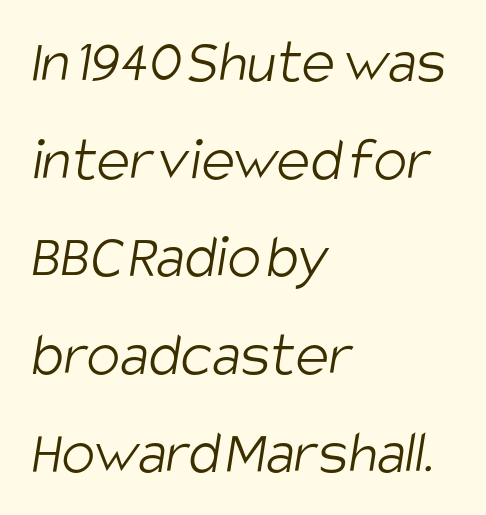
The image shows 63 px light, condensed sans-serif type; set left-aligned, normal line spacing (1.55x), normal letter spacing, not underlined; low stroke contrast and a large x-height.
